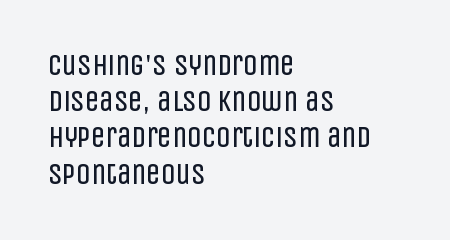
The image shows 29 px regular-weight, condensed sans-serif type, upright; set left-aligned, normal line spacing (1.25x), normal letter spacing, not underlined; low stroke contrast and a large x-height.
